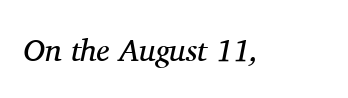
The glyphs in this specimen are seriffed. Anything drawn beneath the words? Only blank space. Compared with a typical body face, this is equally light or lighter still. Rendered with sloped, italic letterforms.
